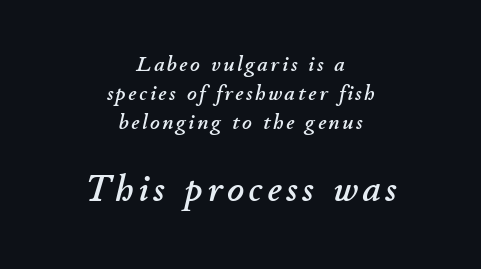
{"italic": "yes", "lean": "right", "slant_degrees": 11, "width": "normal", "stroke_contrast": "low", "x_height": "small", "monospaced": "no", "underline": "no", "align": "center", "line_spacing": "normal", "line_spacing_ratio": 1.38, "larger_block": "second", "size_ratio": 1.76, "glyph_px": 37}
